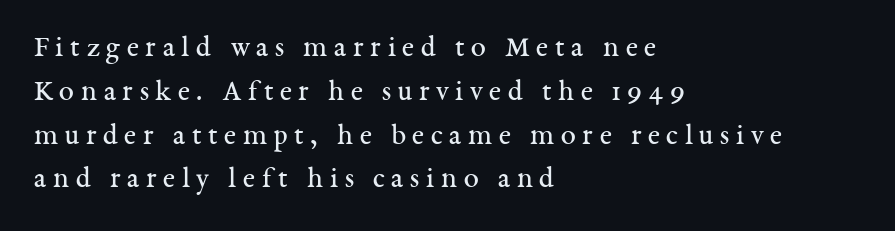
Q: Is the text bold? A: No.
Q: Is the text italic (slanted)? A: No, it is upright.
Q: Is the typeface a serif or a sans-serif typeface? A: Serif.
Q: Is the text underlined? A: No.
Q: How is the paragraph aligned? A: Left-aligned.
Q: Is the spacing between letters normal or unusually wide? A: Unusually wide.
Q: Is the spacing between lines tight, normal or loose? A: Normal.
Q: Width (condensed, normal, or wide)? A: Normal.
Q: Stroke contrast? A: Medium.
Q: x-height? A: Medium.
Q: Monospaced? A: No.
